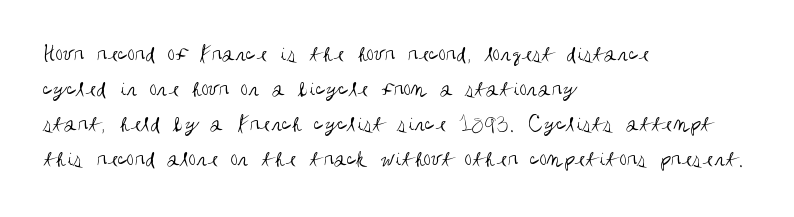
{"bold": "no", "underline": "no", "align": "left", "line_spacing": "normal", "line_spacing_ratio": 1.46, "letter_spacing": "normal", "letter_spacing_em": 0.0, "glyph_px": 24}
